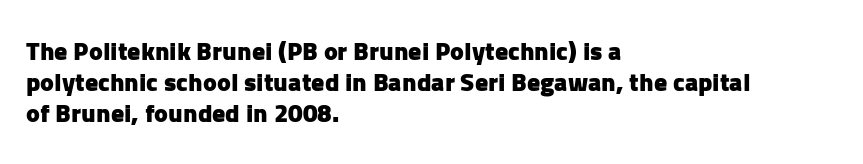
A typesetter would mark this as roman, not italic. The face used here is rendered with its standard letterfit. As a designer I'd log this as weight 700, bold. Underlining? Definitely not there. The text block is weighted toward the left margin, trailing off unevenly rightward.
